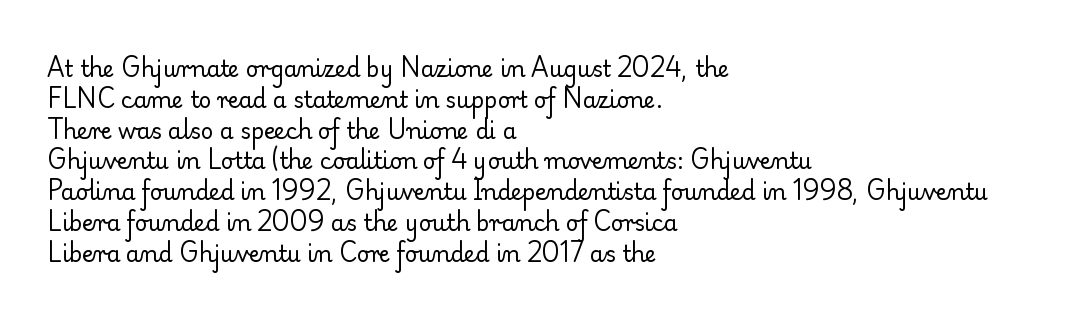
The image shows 22 px text type, upright; set left-aligned, normal line spacing (1.4x), normal letter spacing, not underlined.
